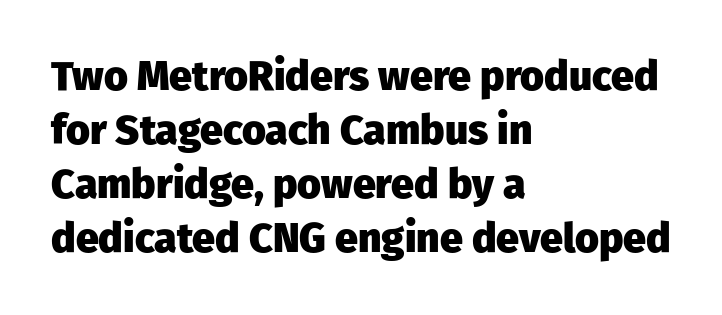
Q: Is the text bold? A: Yes.
Q: Is the text italic (slanted)? A: No, it is upright.
Q: Is the typeface a serif or a sans-serif typeface? A: Sans-serif.
Q: Is the text underlined? A: No.
Q: How is the paragraph aligned? A: Left-aligned.
Q: Is the spacing between letters normal or unusually wide? A: Normal.
Q: Is the spacing between lines tight, normal or loose? A: Normal.
Q: Width (condensed, normal, or wide)? A: Normal.
Q: Stroke contrast? A: Low.
Q: x-height? A: Medium.
Q: Monospaced? A: No.
